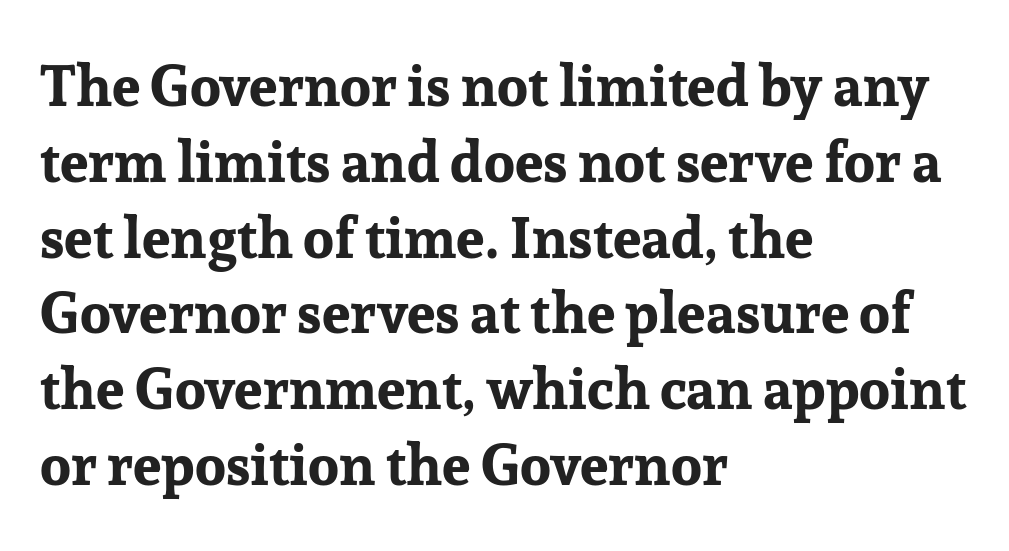
The image shows 57 px bold serif type, upright; set left-aligned, normal line spacing (1.33x), normal letter spacing, not underlined; low stroke contrast and a medium x-height.
